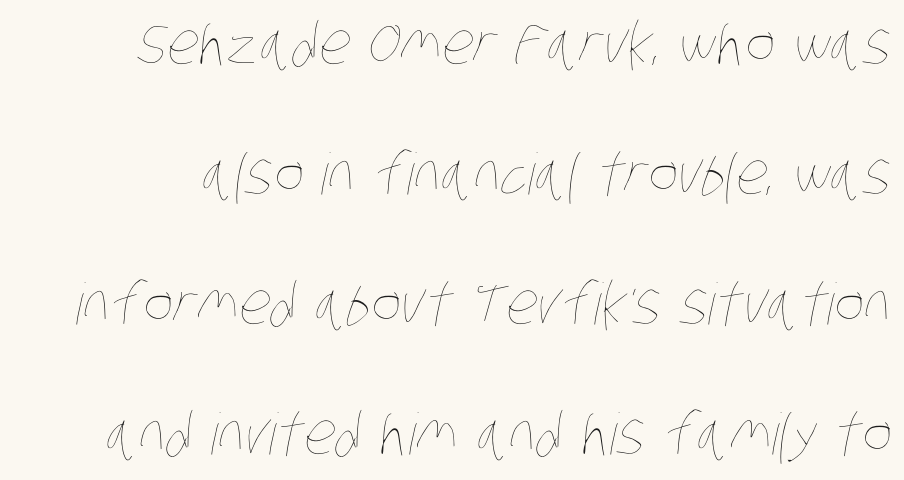
The image shows 57 px thin, condensed type; set loose line spacing (2.28x), normal letter spacing, not underlined; low stroke contrast and a large x-height.
